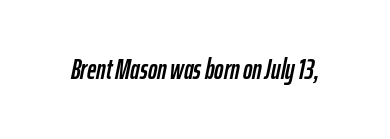
Think of a printed novel: that variable character pitch is what you see here. The text carries the slant typical of an italic or oblique font. The passage shown is not underscored anywhere. Nothing unusual about the tracking: characters are spaced as the font intends.
